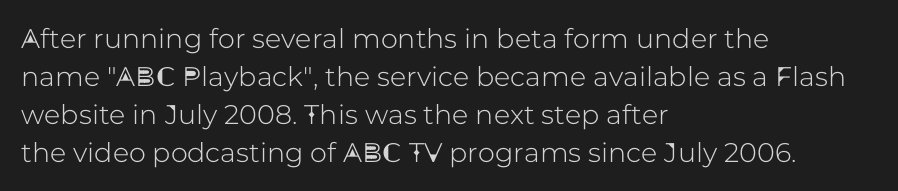
The image shows 27 px text type, upright; set left-aligned, normal line spacing (1.41x), normal letter spacing, not underlined.
